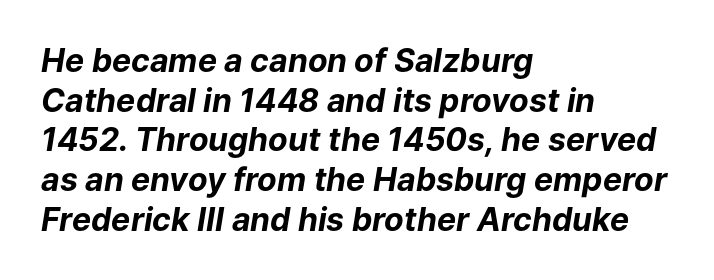
Q: Is the text bold? A: Yes.
Q: Is the text italic (slanted)? A: Yes, it leans right by about 9 degrees.
Q: Is the text underlined? A: No.
Q: How is the paragraph aligned? A: Left-aligned.
Q: Is the spacing between letters normal or unusually wide? A: Normal.
Q: Width (condensed, normal, or wide)? A: Normal.
Q: Stroke contrast? A: Low.
Q: x-height? A: Medium.
Q: Monospaced? A: No.
